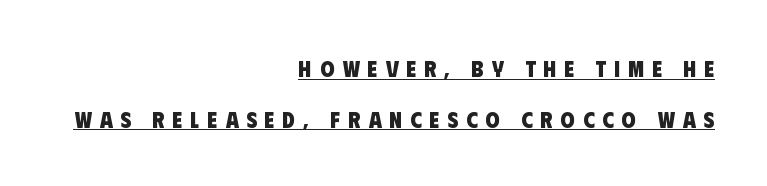
{"bold": "yes", "underline": "yes", "align": "right", "line_spacing": "loose", "line_spacing_ratio": 2.2, "letter_spacing": "wide", "letter_spacing_em": 0.35, "glyph_px": 23}
